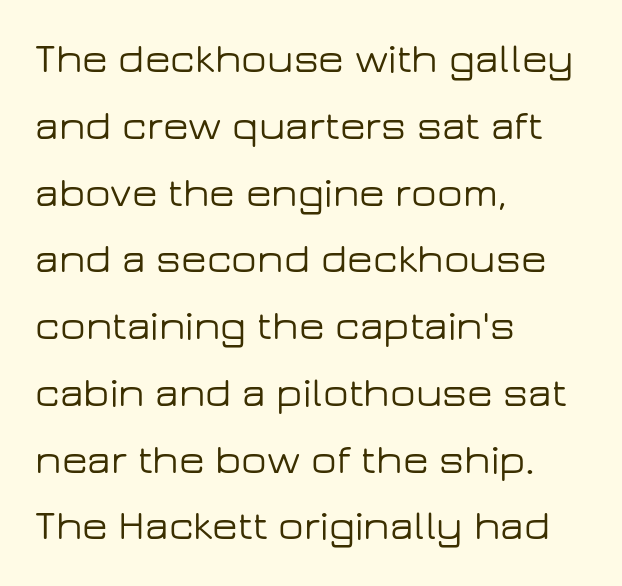
The image shows 42 px wide sans-serif type, upright; set left-aligned, normal line spacing (1.59x), normal letter spacing, not underlined; low stroke contrast and a medium x-height.
